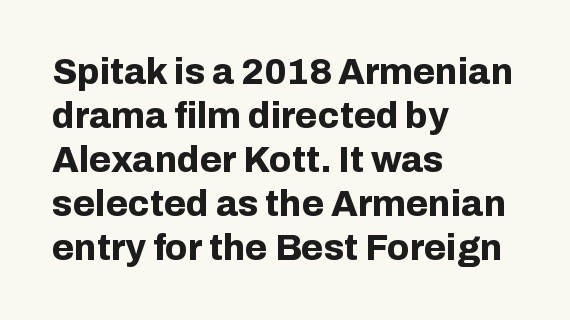
{"serif": "no", "italic": "no", "bold": "yes", "weight": "bold", "width": "normal", "stroke_contrast": "low", "x_height": "medium", "monospaced": "no", "underline": "no", "align": "left", "line_spacing_ratio": 1.22, "letter_spacing": "normal", "letter_spacing_em": 0.0, "glyph_px": 36}
